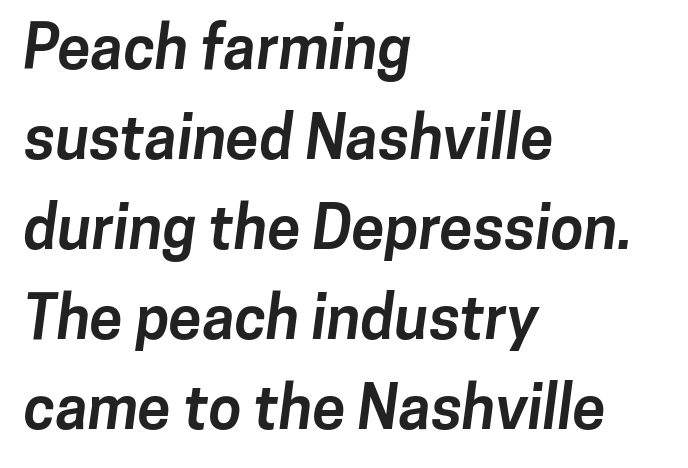
Students, this is bold: see how much ink each stroke carries. The baseline area is clear. Visually the block forms a straight wall on the left and a jagged coastline on the right. Varying glyph widths throughout — classic text-font behaviour. Classification — sans serif. Line spacing here is normal.
